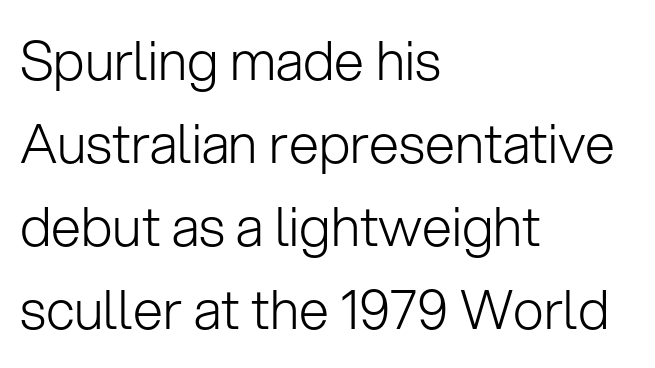
The image shows 54 px light sans-serif type, upright; set left-aligned, normal line spacing (1.54x), normal letter spacing, not underlined; low stroke contrast and a medium x-height.
